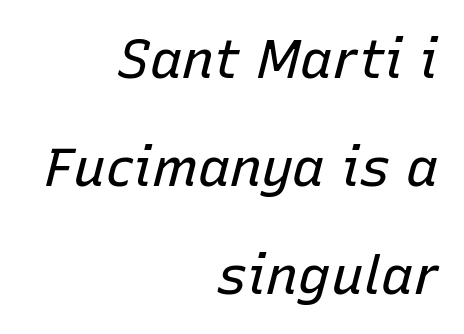
Q: Is the text bold? A: No.
Q: Is the text italic (slanted)? A: Yes, it leans right by about 15 degrees.
Q: Is the text underlined? A: No.
Q: How is the paragraph aligned? A: Right-aligned.
Q: Is the spacing between letters normal or unusually wide? A: Normal.
Q: Is the spacing between lines tight, normal or loose? A: Loose.
Q: Width (condensed, normal, or wide)? A: Normal.
Q: Stroke contrast? A: Low.
Q: x-height? A: Medium.
Q: Monospaced? A: No.
